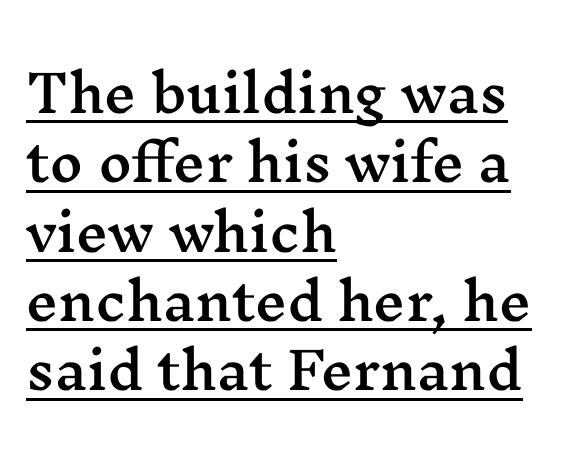
The image shows 51 px wide serif type, upright; set left-aligned, normal line spacing (1.36x), normal letter spacing, underlined; medium stroke contrast and a medium x-height.
